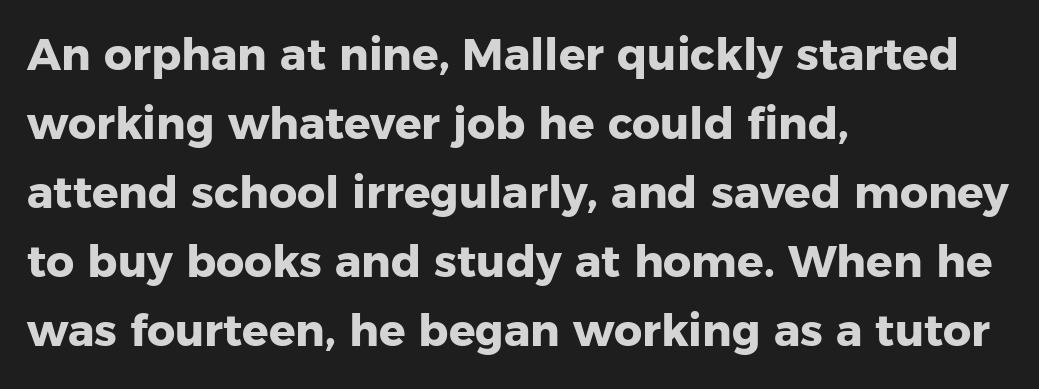
The image shows 44 px heavy sans-serif type, upright; set left-aligned, normal line spacing (1.57x), normal letter spacing, not underlined; low stroke contrast and a medium x-height.
